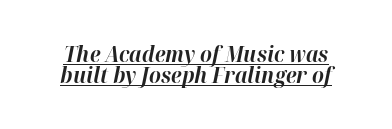
The sample has been set heavy, in full bold. The passage shown stacks its lines with hardly any gap. Underline: present. Quick note: italic. Caption: standard tracking, unaltered.
